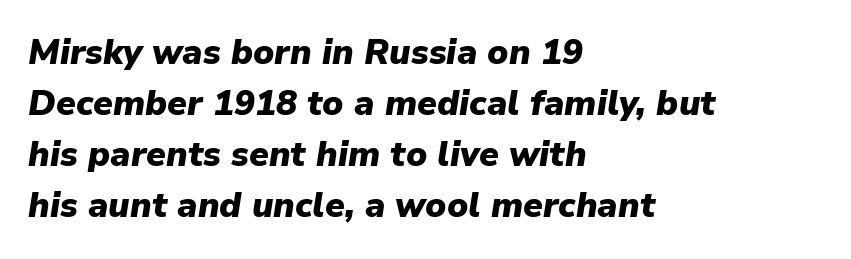
Q: Is the text bold? A: Yes.
Q: Is the text italic (slanted)? A: Yes, it leans right by about 9 degrees.
Q: Is the text underlined? A: No.
Q: How is the paragraph aligned? A: Left-aligned.
Q: Is the spacing between letters normal or unusually wide? A: Normal.
Q: Is the spacing between lines tight, normal or loose? A: Normal.
Q: Width (condensed, normal, or wide)? A: Normal.
Q: Stroke contrast? A: Low.
Q: x-height? A: Medium.
Q: Monospaced? A: No.
